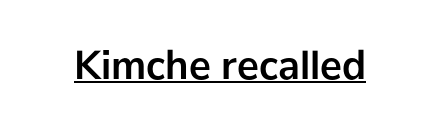
{"serif": "no", "italic": "no", "bold": "yes", "weight": "semibold", "width": "normal", "stroke_contrast": "low", "x_height": "medium", "monospaced": "no", "underline": "yes", "letter_spacing": "normal", "letter_spacing_em": 0.0, "glyph_px": 41}
